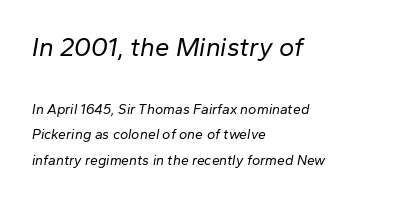
{"italic": "yes", "lean": "right", "slant_degrees": 10, "bold": "no", "underline": "no", "align": "left", "line_spacing_ratio": 1.84, "letter_spacing": "normal", "letter_spacing_em": 0.0, "larger_block": "first", "size_ratio": 1.86, "glyph_px": 26}
